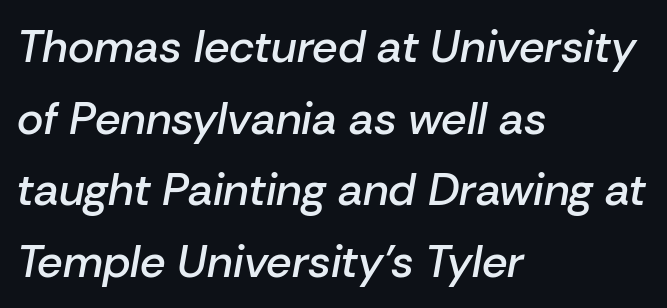
The image shows 45 px semibold type, italic (leaning right); set left-aligned, normal line spacing (1.59x), normal letter spacing, not underlined; low stroke contrast and a medium x-height.
